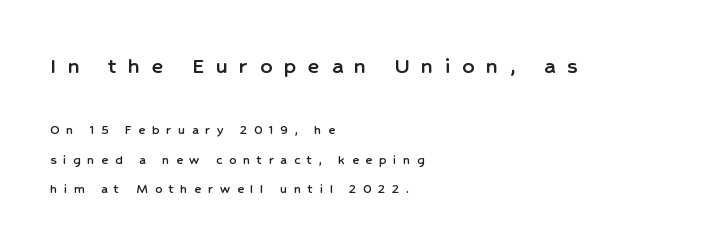
The image shows 24 px text type, upright; set left-aligned, loose line spacing (2.14x), unusually wide letter spacing (+0.49 em), not underlined; the first (top) block is 1.71x larger.
